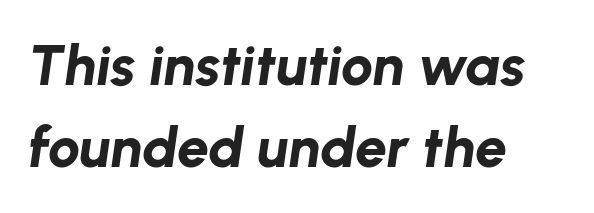
{"italic": "yes", "lean": "right", "slant_degrees": 8, "bold": "yes", "weight": "bold", "width": "normal", "stroke_contrast": "low", "x_height": "medium", "monospaced": "no", "underline": "no", "align": "left", "line_spacing": "normal", "line_spacing_ratio": 1.44, "letter_spacing": "normal", "letter_spacing_em": 0.0, "glyph_px": 57}
